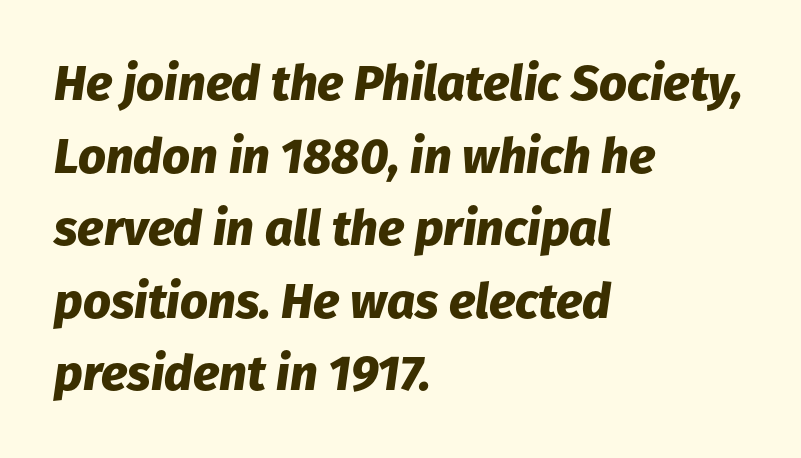
The image shows 49 px heavy type, italic (leaning right); set left-aligned, normal line spacing (1.48x), normal letter spacing, not underlined; low stroke contrast and a medium x-height.
